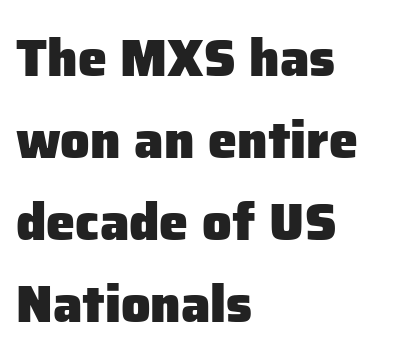
The space directly below the letters is spotless. The face used here has the dense, thick strokes of a bold. The text was rendered using a sans face with plain stroke endings. Layout note: lines flush left. Words appear dense and cohesive because spacing is normal. Looks like regular typesetting: each glyph gets only the width it needs.
